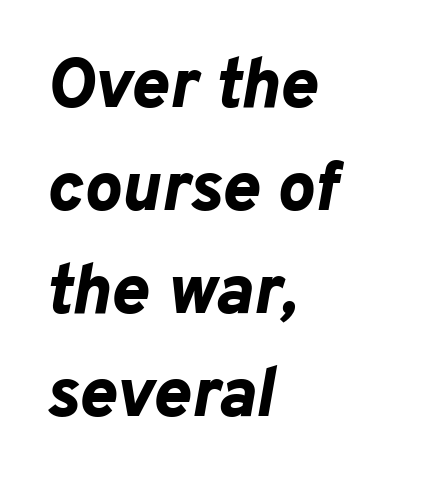
The image shows 70 px bold type, italic (leaning right); set left-aligned, normal line spacing (1.47x), normal letter spacing, not underlined; low stroke contrast and a medium x-height.
